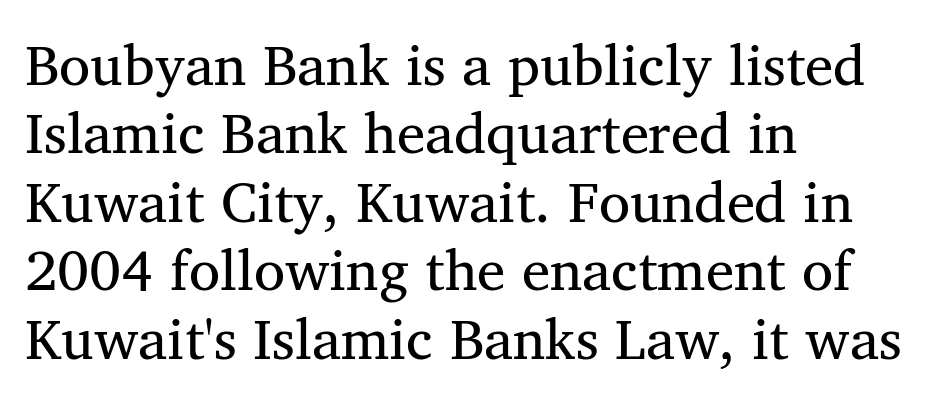
The image shows 57 px serif type; set left-aligned, line spacing 1.2x, normal letter spacing, not underlined; medium stroke contrast and a medium x-height.
